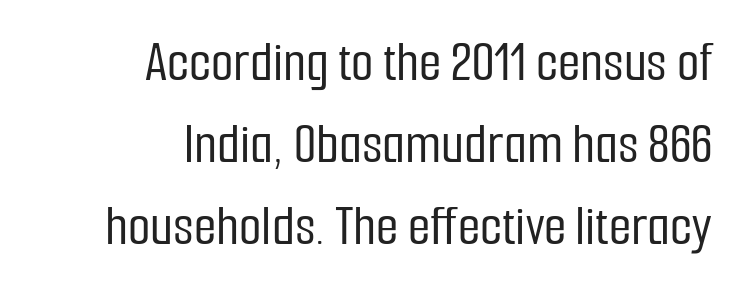
{"serif": "no", "italic": "no", "width": "condensed", "stroke_contrast": "low", "x_height": "medium", "monospaced": "no", "underline": "no", "align": "right", "line_spacing": "normal", "line_spacing_ratio": 1.41, "letter_spacing": "normal", "letter_spacing_em": 0.0, "glyph_px": 58}
